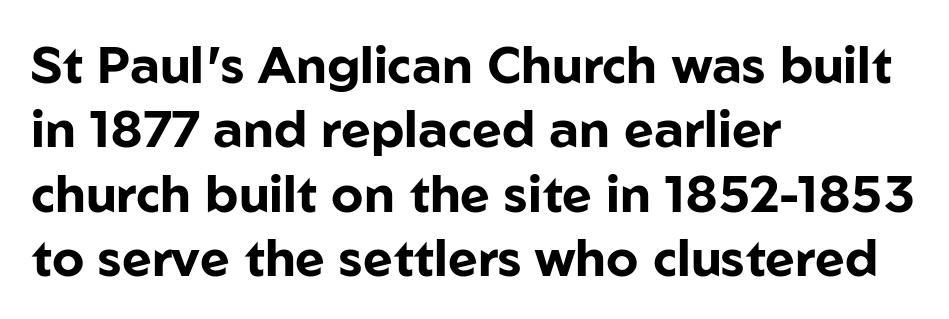
{"serif": "no", "italic": "no", "bold": "yes", "weight": "bold", "width": "normal", "stroke_contrast": "low", "x_height": "medium", "monospaced": "no", "underline": "no", "align": "left", "line_spacing": "normal", "line_spacing_ratio": 1.26, "letter_spacing": "normal", "letter_spacing_em": 0.0, "glyph_px": 51}
